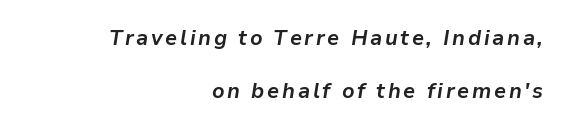
{"italic": "yes", "lean": "right", "slant_degrees": 9, "bold": "yes", "underline": "no", "align": "right", "line_spacing": "loose", "line_spacing_ratio": 2.42, "glyph_px": 22}
